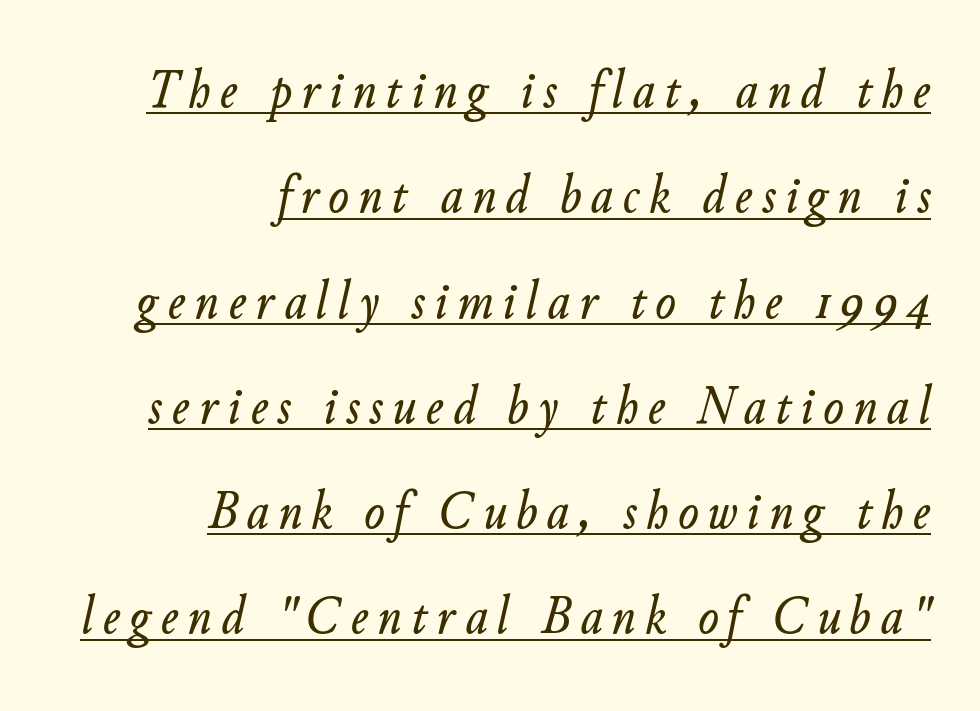
{"italic": "yes", "lean": "right", "slant_degrees": 11, "width": "normal", "stroke_contrast": "low", "x_height": "small", "monospaced": "no", "underline": "yes", "align": "right", "line_spacing": "loose", "line_spacing_ratio": 1.95, "glyph_px": 54}
